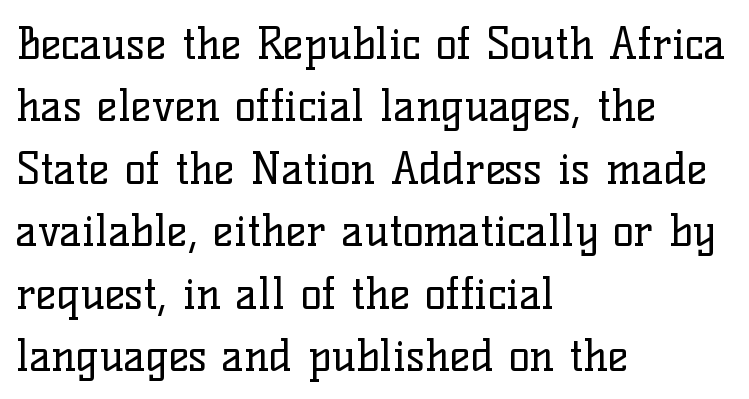
The image shows 44 px regular-weight serif type, upright; set left-aligned, normal line spacing (1.42x), normal letter spacing, not underlined; low stroke contrast and a medium x-height.
